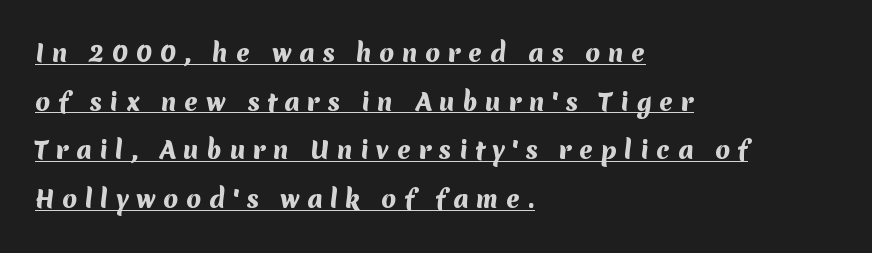
The image shows 24 px bold type; set left-aligned, loose line spacing (2.03x), unusually wide letter spacing (+0.31 em), underlined.
